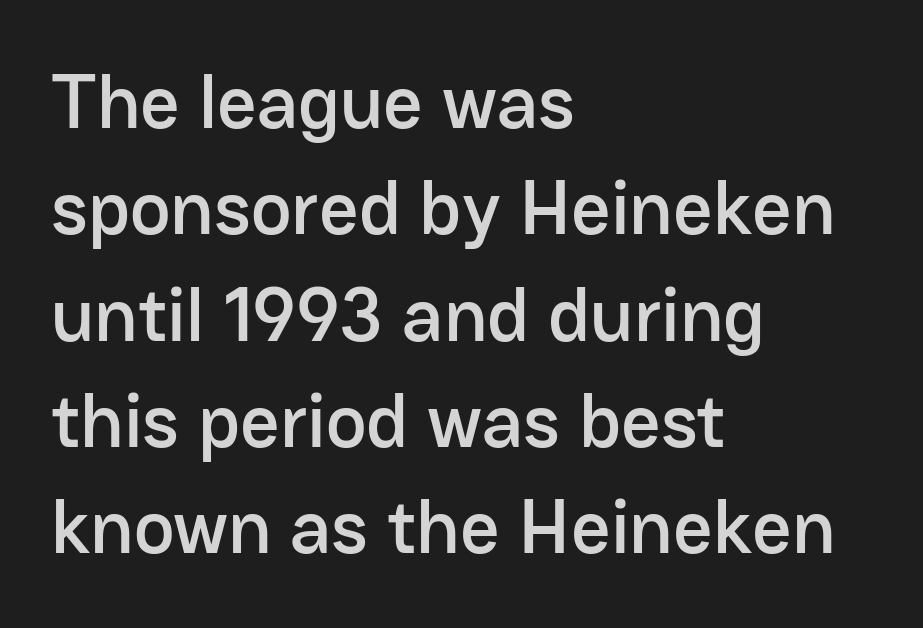
{"serif": "no", "italic": "no", "width": "normal", "stroke_contrast": "low", "x_height": "medium", "monospaced": "no", "underline": "no", "align": "left", "line_spacing": "normal", "line_spacing_ratio": 1.38, "letter_spacing": "normal", "letter_spacing_em": 0.0, "glyph_px": 77}
